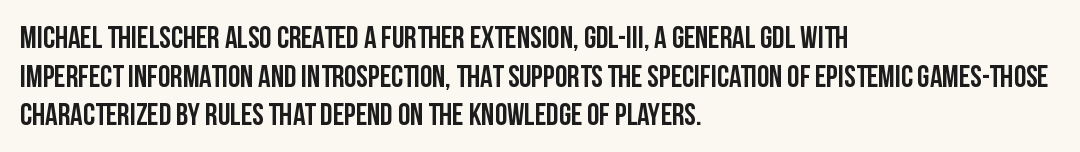
The image shows 31 px condensed sans-serif type, upright; set left-aligned, normal line spacing (1.25x), normal letter spacing, not underlined; low stroke contrast and a large x-height.
